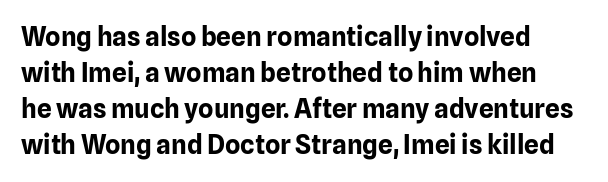
Q: Is the text bold? A: Yes.
Q: Is the text italic (slanted)? A: No, it is upright.
Q: Is the text underlined? A: No.
Q: Is the spacing between letters normal or unusually wide? A: Normal.
Q: Is the spacing between lines tight, normal or loose? A: Normal.
